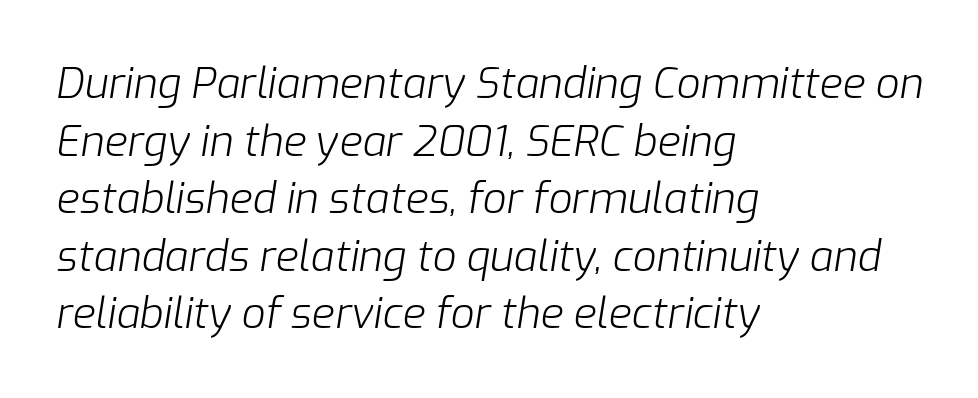
Line starts are locked; line ends wander. Proportional: the letters do not fall into vertical columns. The horizontal fit of the characters is conventional and even. The text carries the slant typical of an italic or oblique font.
